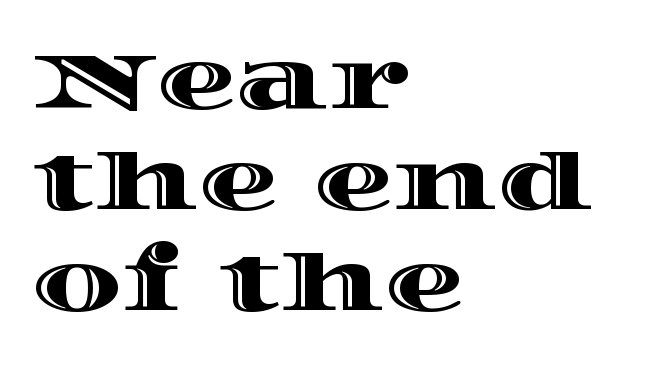
The image shows 80 px wide type, upright; set left-aligned, normal line spacing (1.26x), normal letter spacing, not underlined; a large x-height.
